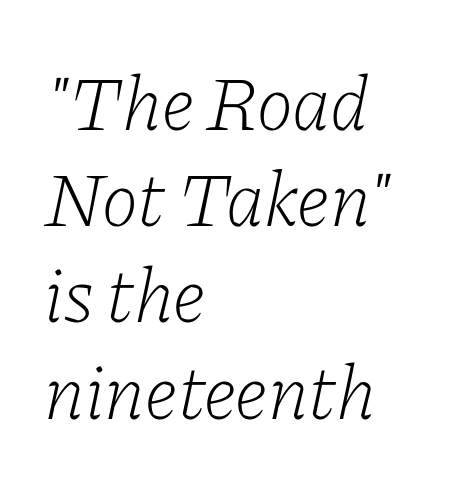
Q: Is the text bold? A: No.
Q: Is the text italic (slanted)? A: Yes, it leans right by about 11 degrees.
Q: Is the typeface a serif or a sans-serif typeface? A: Serif.
Q: Is the text underlined? A: No.
Q: How is the paragraph aligned? A: Left-aligned.
Q: Is the spacing between letters normal or unusually wide? A: Normal.
Q: Is the spacing between lines tight, normal or loose? A: Normal.
Q: Width (condensed, normal, or wide)? A: Normal.
Q: Stroke contrast? A: Low.
Q: x-height? A: Medium.
Q: Monospaced? A: No.
